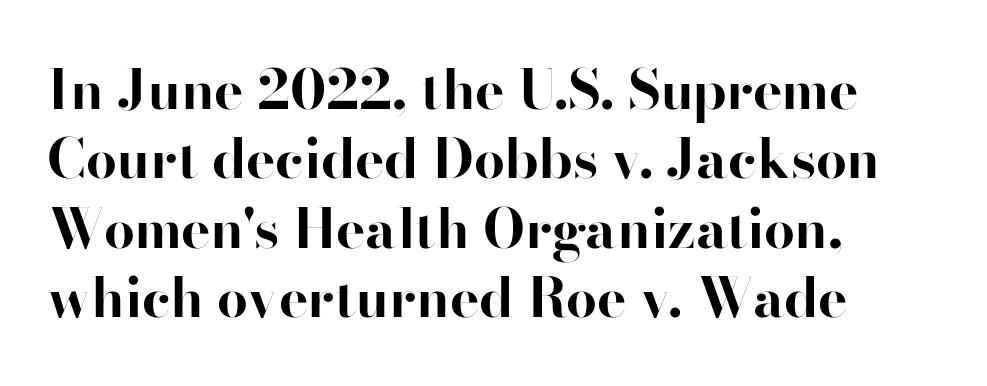
{"serif": "no", "italic": "no", "bold": "yes", "weight": "bold", "width": "normal", "stroke_contrast": "high", "x_height": "small", "monospaced": "no", "underline": "no", "align": "left", "line_spacing": "normal", "line_spacing_ratio": 1.26, "letter_spacing": "normal", "letter_spacing_em": 0.0, "glyph_px": 55}
